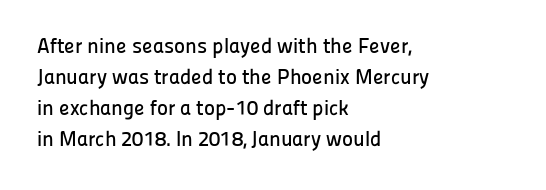
Does the copy run flush right? No — it runs flush left. The specimen reads as upright at a glance. Between one letter and the next there's only the usual sliver of space. The designer left line spacing at the default.
